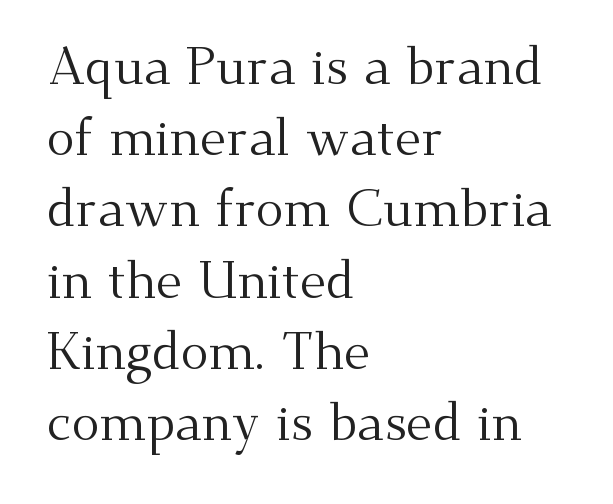
Upright lettering throughout. The ragged edge is on the right, which tells us the setting is flush left. The rendering uses a moderate line-height, typical for paragraphs. You could not count columns in this text — the font is proportionally spaced. The weight tops out at a normal text grade.
